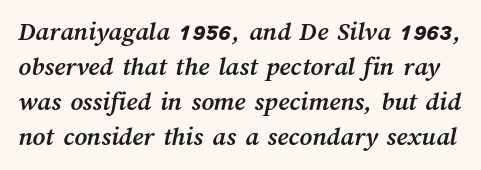
{"bold": "yes", "underline": "no", "line_spacing": "normal", "line_spacing_ratio": 1.3, "letter_spacing": "normal", "letter_spacing_em": 0.0, "glyph_px": 27}
